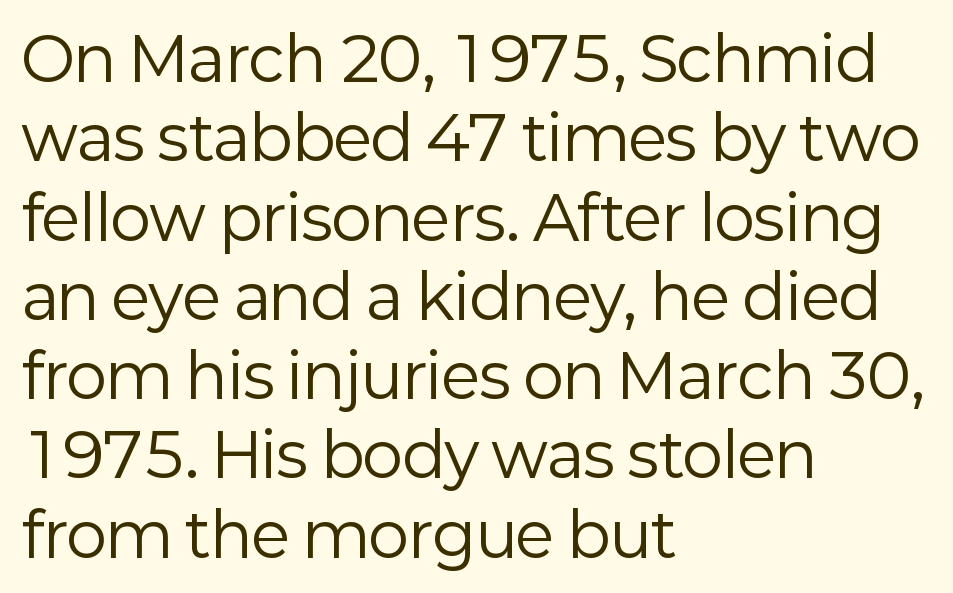
Q: Is the text bold? A: No.
Q: Is the text italic (slanted)? A: No, it is upright.
Q: Is the typeface a serif or a sans-serif typeface? A: Sans-serif.
Q: Is the text underlined? A: No.
Q: How is the paragraph aligned? A: Left-aligned.
Q: Is the spacing between letters normal or unusually wide? A: Normal.
Q: Is the spacing between lines tight, normal or loose? A: Normal.
Q: Width (condensed, normal, or wide)? A: Normal.
Q: Stroke contrast? A: Low.
Q: x-height? A: Medium.
Q: Monospaced? A: No.
